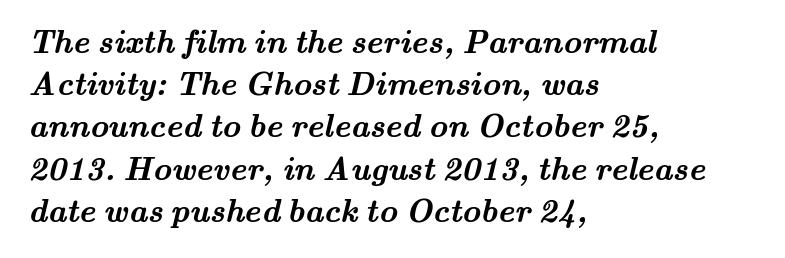
The image shows 32 px semibold, wide serif type; set left-aligned, normal line spacing (1.32x), normal letter spacing, not underlined; medium stroke contrast and a small x-height.
